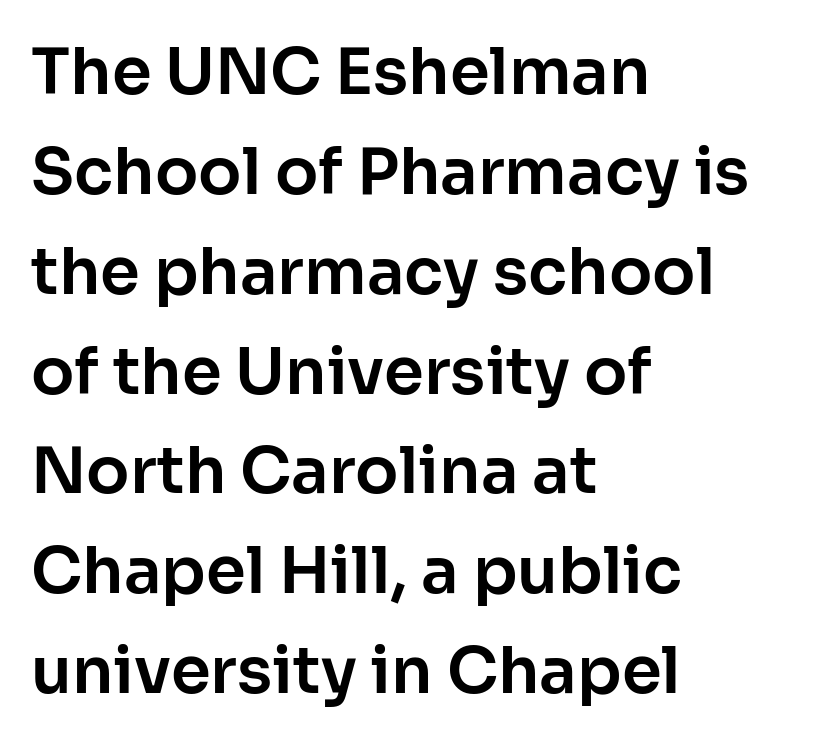
Q: Is the text italic (slanted)? A: No, it is upright.
Q: Is the typeface a serif or a sans-serif typeface? A: Sans-serif.
Q: Is the text underlined? A: No.
Q: How is the paragraph aligned? A: Left-aligned.
Q: Is the spacing between letters normal or unusually wide? A: Normal.
Q: Is the spacing between lines tight, normal or loose? A: Normal.
Q: Width (condensed, normal, or wide)? A: Normal.
Q: Stroke contrast? A: Low.
Q: x-height? A: Medium.
Q: Monospaced? A: No.
